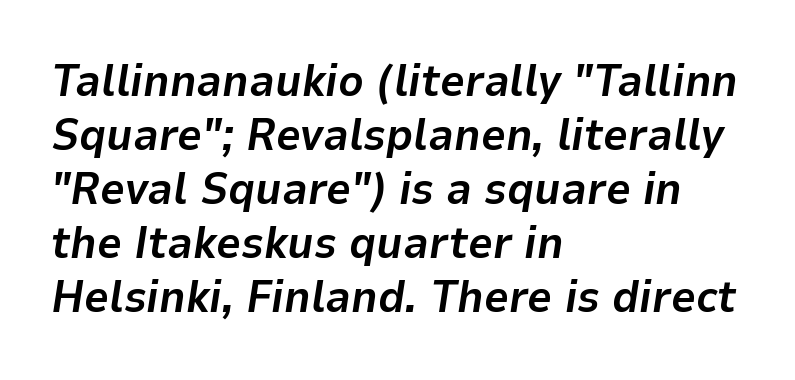
A student would call this left alignment; a typographer would say flush left, rag right. Is this a fixed-width face? No — the glyphs have proportional, varying widths. In terms of letterspacing, this is plain default setting. Does the lettering tilt? It does — this is italic.
